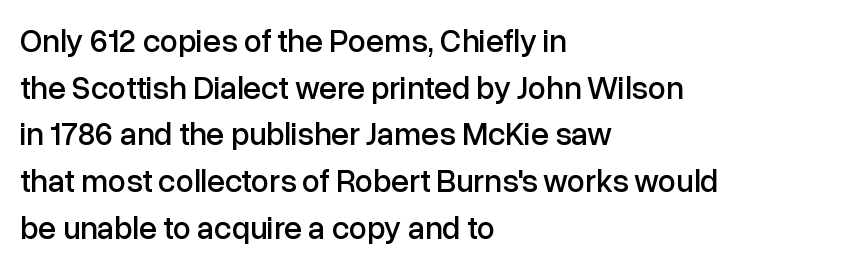
Whoever set this chose a conventional vertical rhythm. The rendering anchors every line to the left-hand side. A typesetter would label this face a sans. A typesetter would call this proportional, since set widths differ per character. You can tell it's not italic because the verticals are truly vertical. Plain, unruled lines of type.
